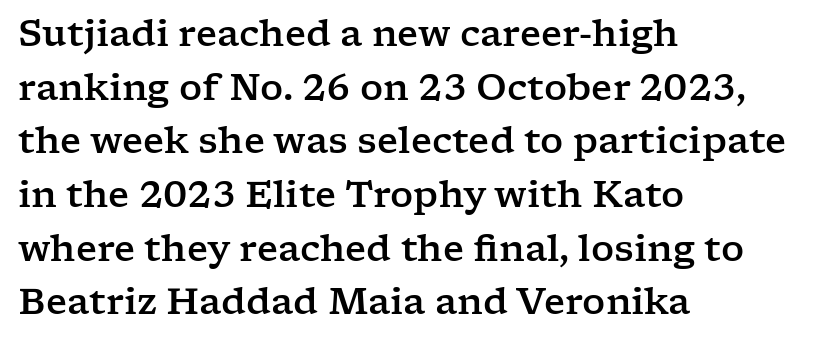
{"serif": "yes", "italic": "no", "width": "wide", "stroke_contrast": "low", "x_height": "medium", "monospaced": "no", "underline": "no", "align": "left", "line_spacing": "normal", "line_spacing_ratio": 1.49, "letter_spacing": "normal", "letter_spacing_em": 0.0, "glyph_px": 36}
